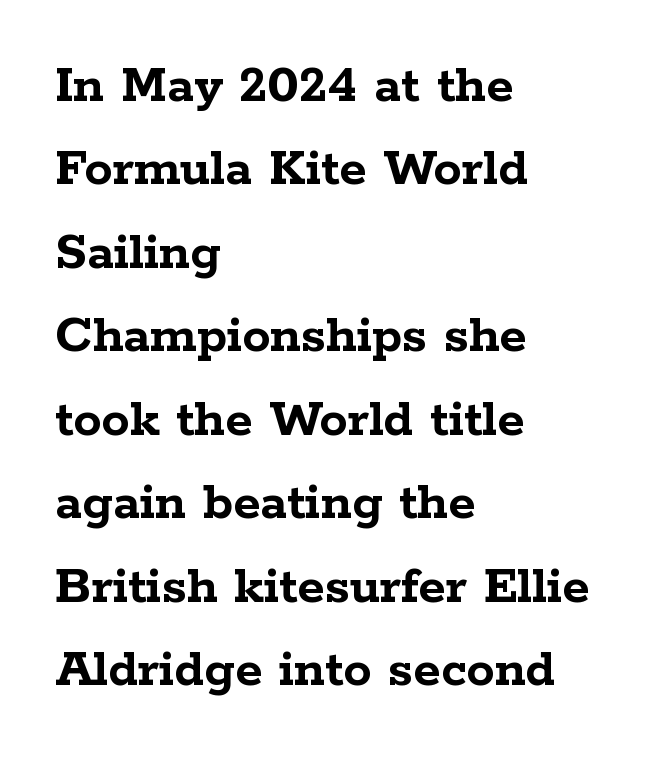
Characters remain perfectly vertical along every line. Default kerning and tracking; the words read as compact shapes. Varying glyph widths throughout — classic text-font behaviour. These lines are composed in type with serifs.
